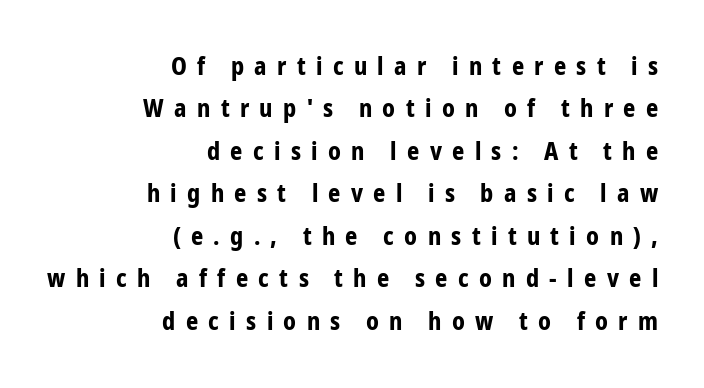
Q: Is the text bold? A: Yes.
Q: Is the text italic (slanted)? A: No, it is upright.
Q: Is the text underlined? A: No.
Q: How is the paragraph aligned? A: Right-aligned.
Q: Is the spacing between letters normal or unusually wide? A: Unusually wide.
